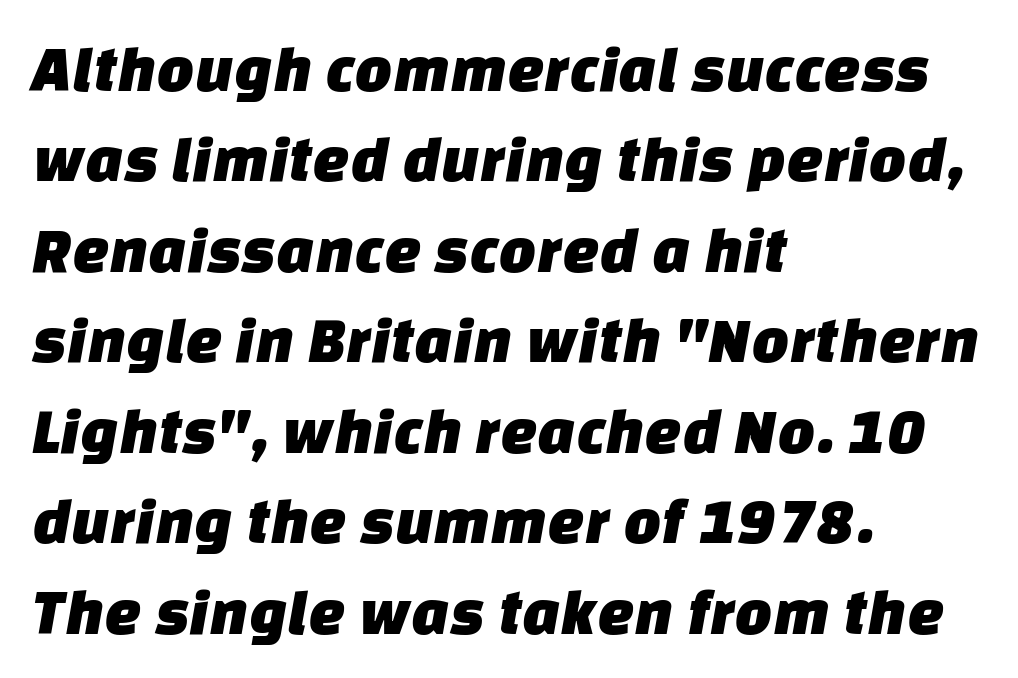
{"serif": "no", "width": "normal", "stroke_contrast": "low", "x_height": "large", "monospaced": "no", "underline": "no", "align": "left", "line_spacing": "normal", "line_spacing_ratio": 1.37, "letter_spacing": "normal", "letter_spacing_em": 0.0, "glyph_px": 66}
